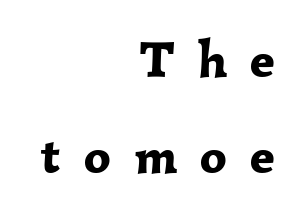
{"serif": "yes", "italic": "no", "bold": "yes", "weight": "bold", "width": "normal", "stroke_contrast": "low", "x_height": "medium", "monospaced": "no", "underline": "no", "align": "right", "line_spacing_ratio": 1.84, "letter_spacing": "wide", "letter_spacing_em": 0.45, "glyph_px": 52}
